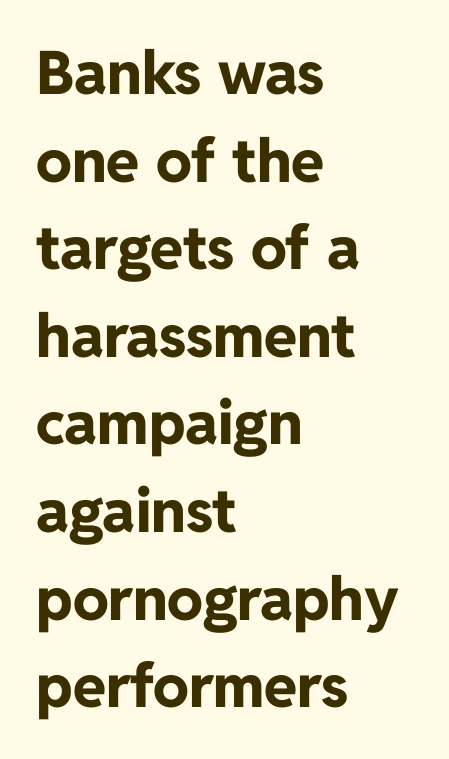
{"serif": "no", "italic": "no", "bold": "yes", "weight": "bold", "width": "normal", "stroke_contrast": "low", "x_height": "medium", "monospaced": "no", "underline": "no", "align": "left", "line_spacing": "normal", "line_spacing_ratio": 1.46, "letter_spacing": "normal", "letter_spacing_em": 0.0, "glyph_px": 60}
